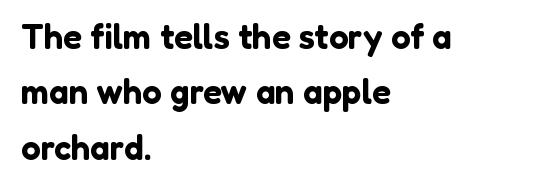
Posture: straight, roman, zero tilt. Stroke terminals: plain, sans-serif. Leading: standard. The rendering uses natural spacing where letterforms have individual widths. Is the letter spacing exaggerated? No — it looks like the ordinary default. The rag falls on the right side of this text block.
